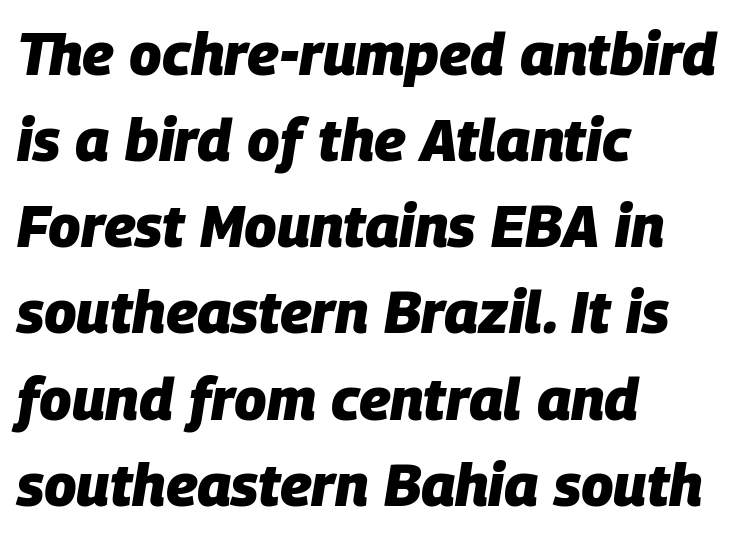
Q: Is the text bold? A: Yes.
Q: Is the text italic (slanted)? A: Yes, it leans right by about 9 degrees.
Q: Is the text underlined? A: No.
Q: How is the paragraph aligned? A: Left-aligned.
Q: Is the spacing between letters normal or unusually wide? A: Normal.
Q: Is the spacing between lines tight, normal or loose? A: Normal.
Q: Width (condensed, normal, or wide)? A: Normal.
Q: Stroke contrast? A: Low.
Q: x-height? A: Large.
Q: Monospaced? A: No.
